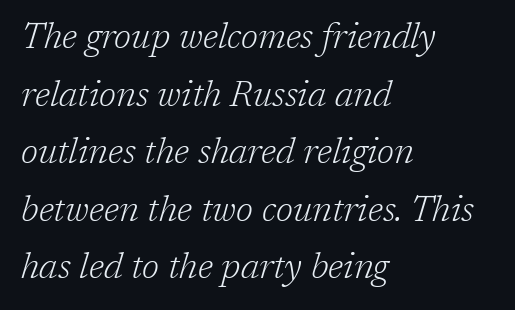
The image shows 36 px light serif type, italic (leaning right); set left-aligned, normal line spacing (1.6x), normal letter spacing, not underlined; low stroke contrast and a medium x-height.
